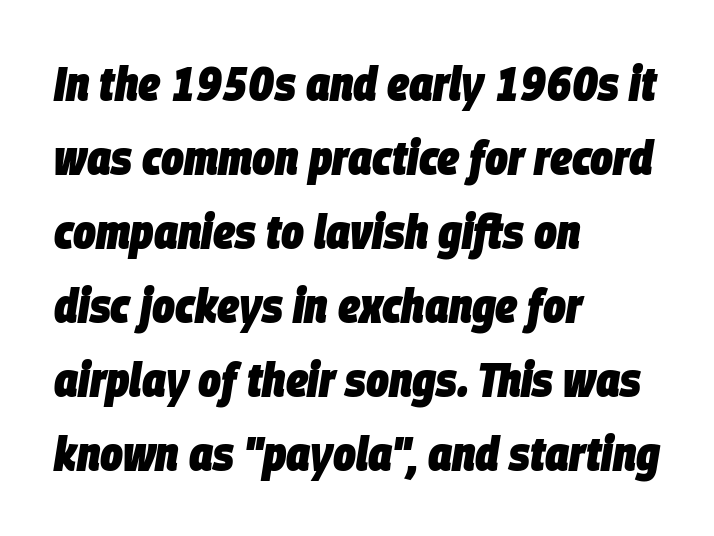
The image shows 48 px heavy, condensed type, italic (leaning right); set left-aligned, normal line spacing (1.54x), normal letter spacing, not underlined; low stroke contrast and a large x-height.
